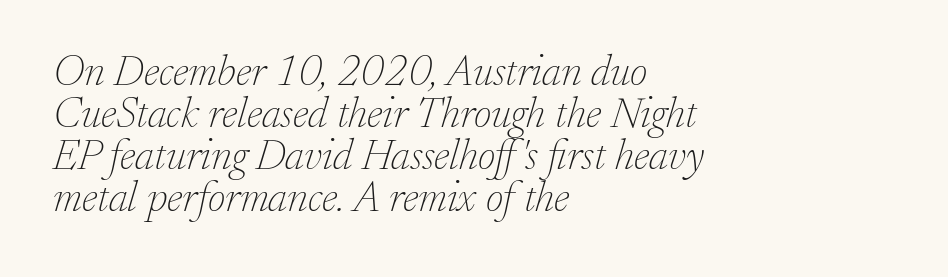
{"serif": "yes", "italic": "yes", "lean": "right", "slant_degrees": 17, "bold": "no", "weight": "thin", "width": "normal", "stroke_contrast": "low", "x_height": "small", "monospaced": "no", "underline": "no", "align": "left", "line_spacing": "tight", "line_spacing_ratio": 0.98, "letter_spacing": "normal", "letter_spacing_em": 0.0, "glyph_px": 43}
